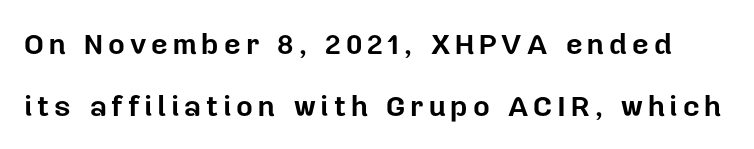
{"serif": "no", "italic": "no", "bold": "yes", "weight": "bold", "width": "normal", "stroke_contrast": "low", "x_height": "medium", "monospaced": "no", "underline": "no", "line_spacing": "loose", "line_spacing_ratio": 2.13, "glyph_px": 29}
